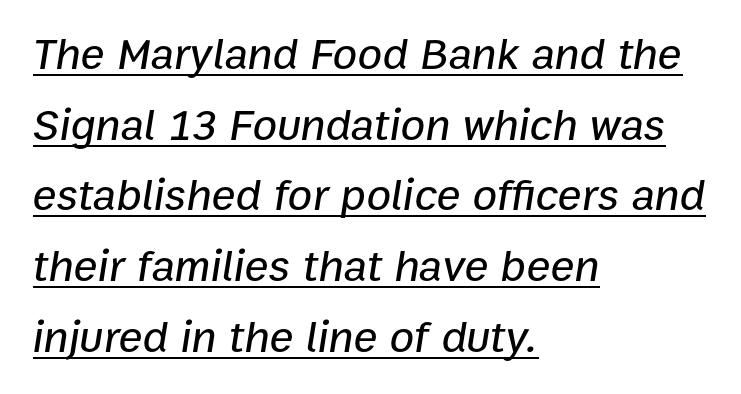
The image shows 45 px text type, italic (leaning right); set left-aligned, normal line spacing (1.57x), normal letter spacing, underlined; low stroke contrast and a medium x-height.
